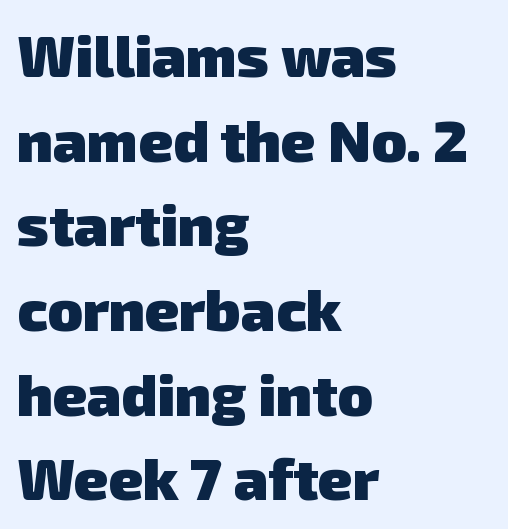
Q: Is the text bold? A: Yes.
Q: Is the typeface a serif or a sans-serif typeface? A: Sans-serif.
Q: Is the text underlined? A: No.
Q: How is the paragraph aligned? A: Left-aligned.
Q: Is the spacing between letters normal or unusually wide? A: Normal.
Q: Is the spacing between lines tight, normal or loose? A: Normal.
Q: Width (condensed, normal, or wide)? A: Normal.
Q: Stroke contrast? A: Low.
Q: x-height? A: Medium.
Q: Monospaced? A: No.
